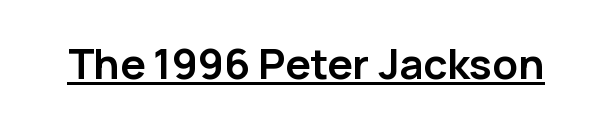
The image shows 42 px semibold sans-serif type, upright; set normal letter spacing, underlined; low stroke contrast and a medium x-height.
